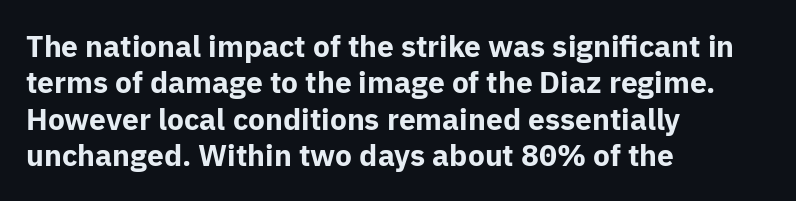
The image shows 30 px bold sans-serif type, upright; set left-aligned, line spacing 1.21x, normal letter spacing, not underlined; low stroke contrast and a medium x-height.
